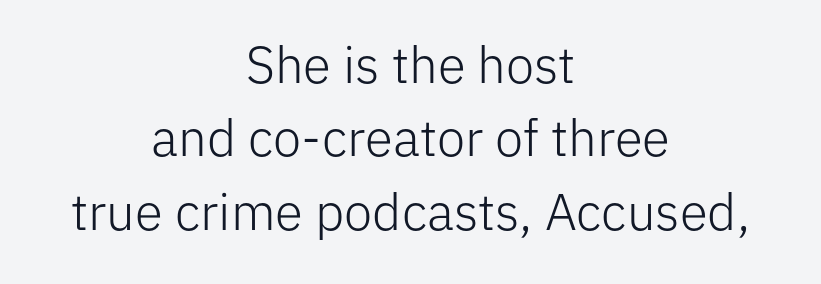
The image shows 51 px light sans-serif type, upright; set centered, normal line spacing (1.44x), normal letter spacing, not underlined; low stroke contrast and a medium x-height.
